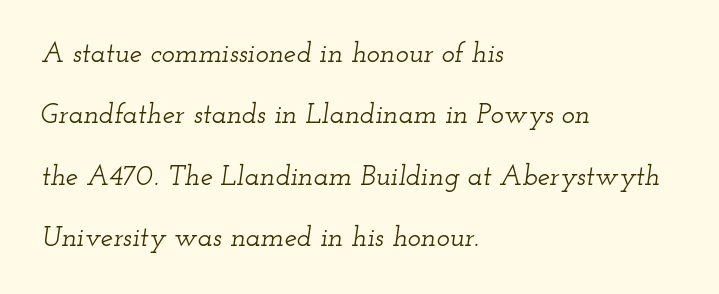
Q: Is the text italic (slanted)? A: Yes, it leans right by about 12 degrees.
Q: Is the typeface a serif or a sans-serif typeface? A: Serif.
Q: Is the text underlined? A: No.
Q: How is the paragraph aligned? A: Left-aligned.
Q: Is the spacing between letters normal or unusually wide? A: Normal.
Q: Is the spacing between lines tight, normal or loose? A: Loose.
Q: Width (condensed, normal, or wide)? A: Wide.
Q: Stroke contrast? A: Low.
Q: x-height? A: Small.
Q: Monospaced? A: No.
